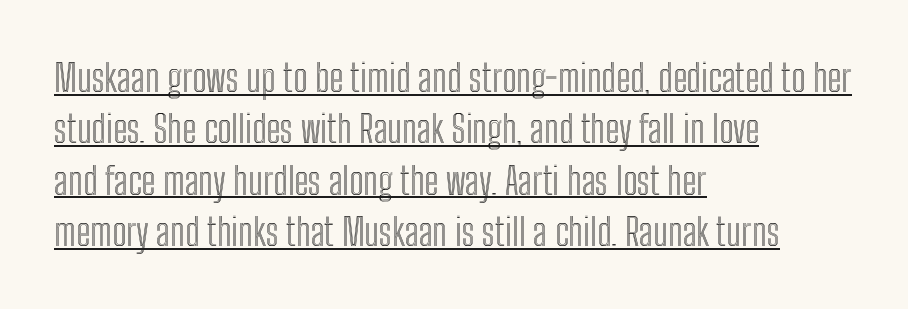
The image shows 38 px condensed type, upright; set left-aligned, normal line spacing (1.35x), normal letter spacing, underlined; a medium x-height.
